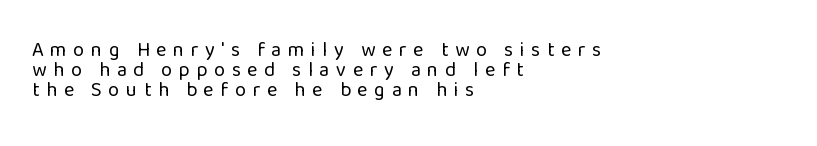
The passage is arranged the way most books set body copy — flush left. The type sits square on the baseline with zero lean. The font sits on the lighter half of the weight spectrum, regular included. The space beneath each line is pristine and unruled.
